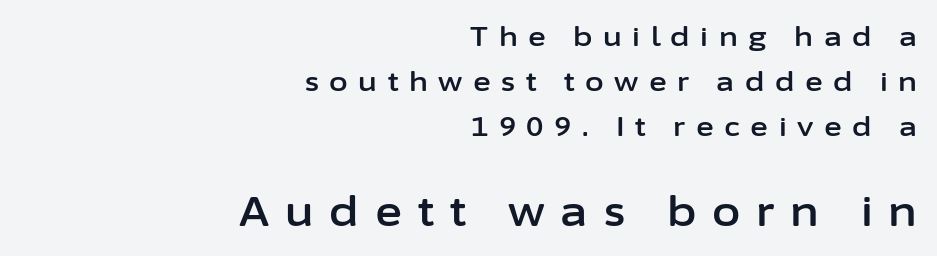
Q: Is the text italic (slanted)? A: No, it is upright.
Q: Is the typeface a serif or a sans-serif typeface? A: Sans-serif.
Q: Is the text underlined? A: No.
Q: How is the paragraph aligned? A: Right-aligned.
Q: Is the spacing between letters normal or unusually wide? A: Unusually wide.
Q: Is the spacing between lines tight, normal or loose? A: Normal.
Q: Which block of text is set in a larger size, the first (top) or the second (bottom)? A: The second (bottom) one.
Q: Width (condensed, normal, or wide)? A: Normal.
Q: Stroke contrast? A: Low.
Q: x-height? A: Medium.
Q: Monospaced? A: No.
